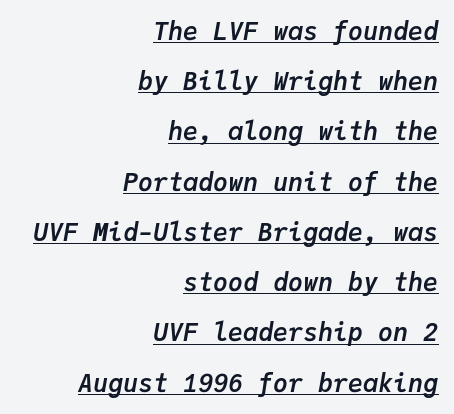
Widely set lines give the paragraph a tall, airy silhouette. Look at the stroke-to-counter ratio: heavy, a bold. Which margin do the lines hug? The right one — the left edge is uneven. A typesetter would mark this as italic. This rendering features underlined lettering. Compared with typical body copy, the letter spacing here is the same.
